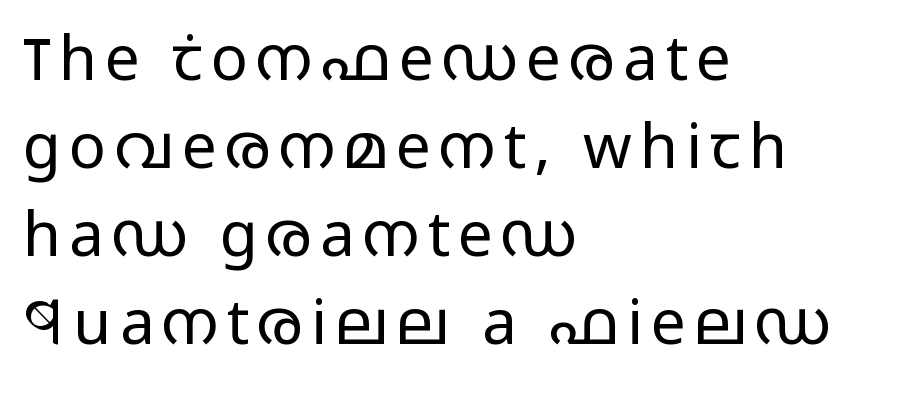
{"serif": "no", "italic": "no", "bold": "no", "weight": "light", "width": "wide", "stroke_contrast": "low", "x_height": "medium", "monospaced": "no", "underline": "no", "align": "left", "line_spacing": "normal", "line_spacing_ratio": 1.42, "glyph_px": 62}
